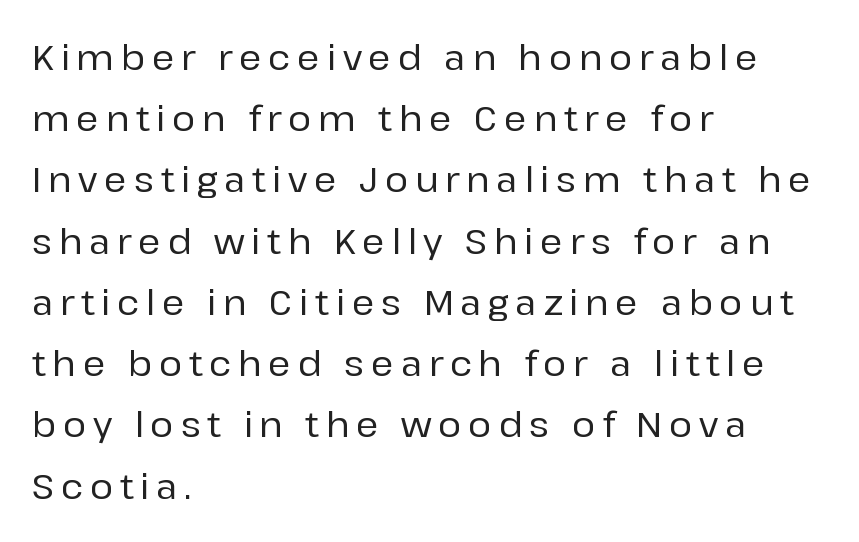
The image shows 35 px sans-serif type, upright; set left-aligned, line spacing 1.75x, not underlined; low stroke contrast and a medium x-height.
